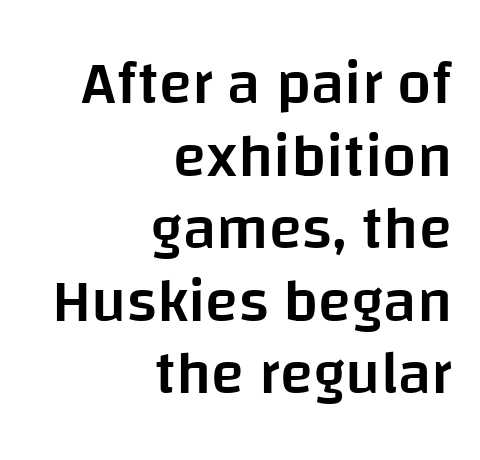
The rendering keeps characters at their native spacing. Varying glyph widths throughout — classic text-font behaviour. Beneath every word, the page is bare. Grotesque or geometric, the face here clearly has no serifs. Caption: semibold face, moderately heavy strokes.
